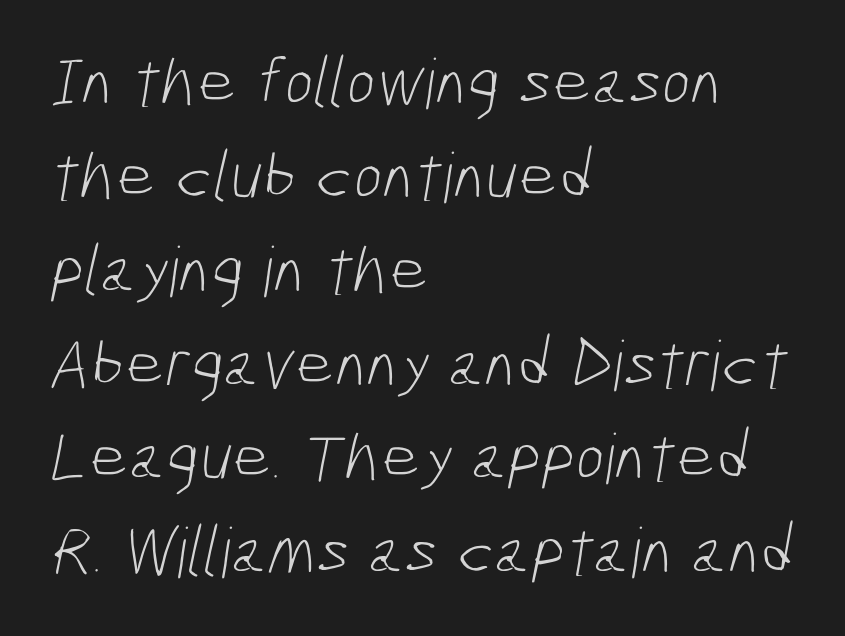
{"serif": "no", "bold": "no", "weight": "light", "width": "condensed", "stroke_contrast": "low", "x_height": "medium", "monospaced": "no", "underline": "no", "align": "left", "line_spacing": "normal", "line_spacing_ratio": 1.36, "letter_spacing": "normal", "letter_spacing_em": 0.0, "glyph_px": 69}
